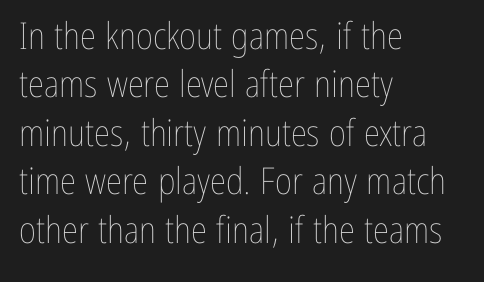
{"italic": "no", "bold": "no", "weight": "thin", "width": "condensed", "stroke_contrast": "low", "x_height": "medium", "monospaced": "no", "underline": "no", "align": "left", "line_spacing": "normal", "line_spacing_ratio": 1.31, "letter_spacing": "normal", "letter_spacing_em": 0.0, "glyph_px": 37}
